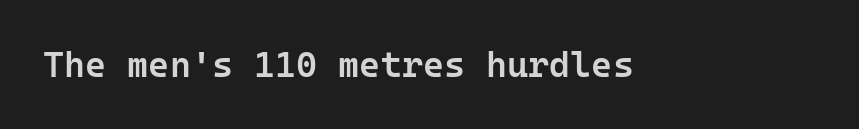
The image shows 36 px semibold sans-serif type, upright, monospaced; set normal letter spacing, not underlined; low stroke contrast and a medium x-height.
